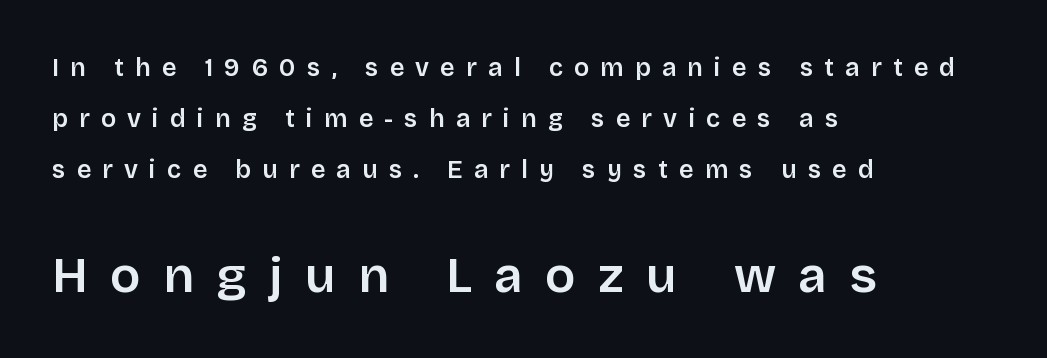
Q: Is the text bold? A: Semi-bold.
Q: Is the text italic (slanted)? A: No, it is upright.
Q: Is the typeface a serif or a sans-serif typeface? A: Sans-serif.
Q: Is the text underlined? A: No.
Q: How is the paragraph aligned? A: Left-aligned.
Q: Is the spacing between letters normal or unusually wide? A: Unusually wide.
Q: Is the spacing between lines tight, normal or loose? A: Loose.
Q: Which block of text is set in a larger size, the first (top) or the second (bottom)? A: The second (bottom) one.
Q: Width (condensed, normal, or wide)? A: Normal.
Q: Stroke contrast? A: Low.
Q: x-height? A: Large.
Q: Monospaced? A: No.
